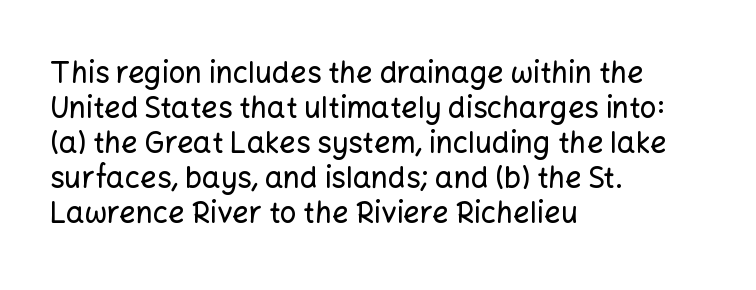
The image shows 29 px sans-serif type, upright; set left-aligned, line spacing 1.21x, normal letter spacing, not underlined; low stroke contrast and a medium x-height.
